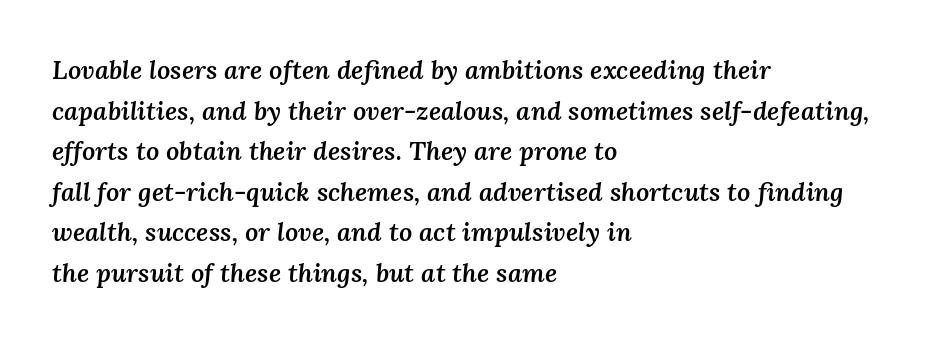
The image shows 26 px text type, italic (leaning right); set left-aligned, normal line spacing (1.56x), normal letter spacing, not underlined.
